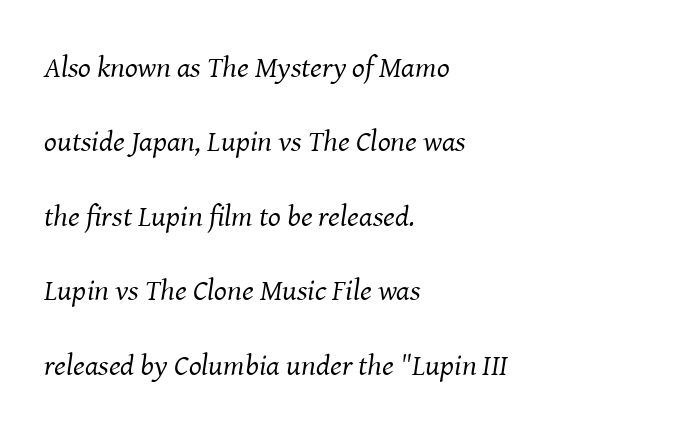
Q: Is the text bold? A: No.
Q: Is the text italic (slanted)? A: Yes, it leans right by about 8 degrees.
Q: Is the typeface a serif or a sans-serif typeface? A: Serif.
Q: Is the text underlined? A: No.
Q: How is the paragraph aligned? A: Left-aligned.
Q: Is the spacing between letters normal or unusually wide? A: Normal.
Q: Is the spacing between lines tight, normal or loose? A: Loose.
Q: Width (condensed, normal, or wide)? A: Normal.
Q: Stroke contrast? A: Medium.
Q: x-height? A: Medium.
Q: Monospaced? A: No.
